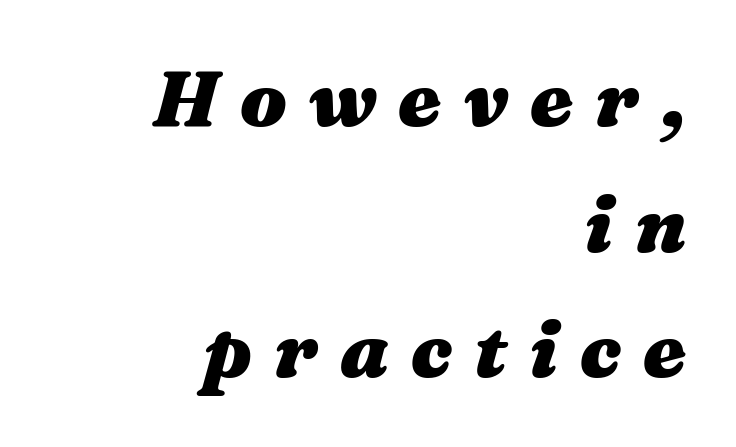
Weight: bold. Teacher's note: observe the even right margin — that is flush-right alignment. The block of text has a typical density, with ordinary space between rows. In terms of letterspacing, this is a distinctly airy, spread setting. A typesetter would call this proportional, since set widths differ per character.
